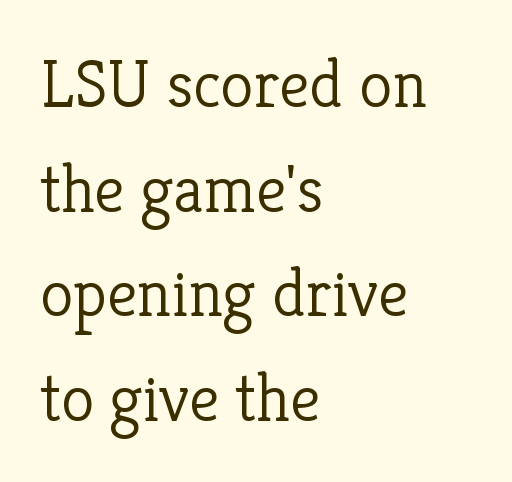
Q: Is the text bold? A: No.
Q: Is the text italic (slanted)? A: No, it is upright.
Q: Is the typeface a serif or a sans-serif typeface? A: Serif.
Q: Is the text underlined? A: No.
Q: How is the paragraph aligned? A: Left-aligned.
Q: Is the spacing between letters normal or unusually wide? A: Normal.
Q: Is the spacing between lines tight, normal or loose? A: Normal.
Q: Width (condensed, normal, or wide)? A: Normal.
Q: Stroke contrast? A: Low.
Q: x-height? A: Medium.
Q: Monospaced? A: No.
